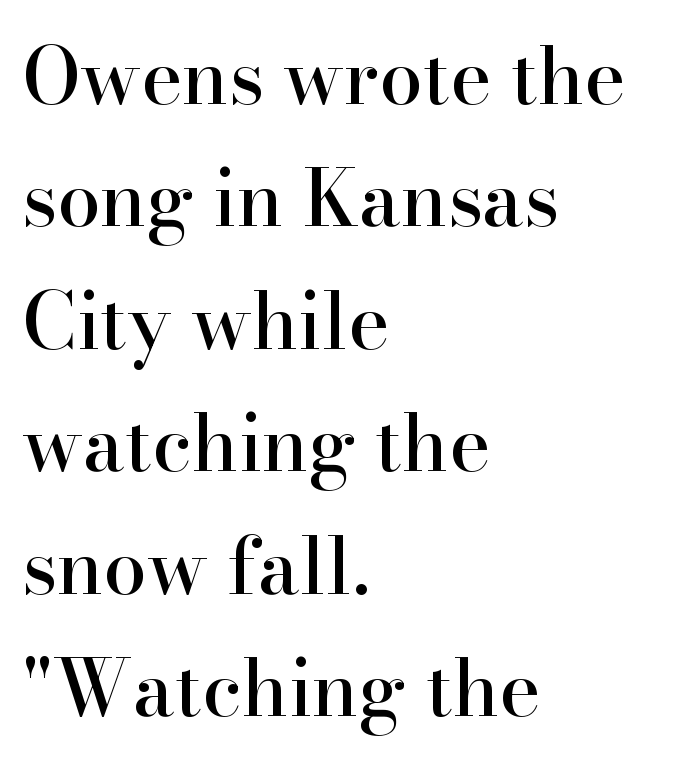
The image shows 78 px serif type, upright; set left-aligned, normal line spacing (1.57x), normal letter spacing, not underlined; high stroke contrast and a small x-height.
